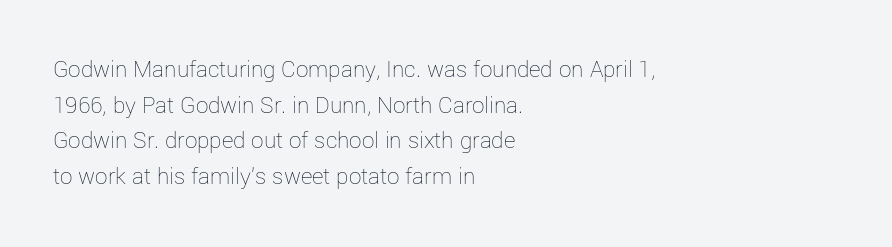
Q: Is the text bold? A: No.
Q: Is the text italic (slanted)? A: No, it is upright.
Q: Is the text underlined? A: No.
Q: How is the paragraph aligned? A: Left-aligned.
Q: Is the spacing between letters normal or unusually wide? A: Normal.
Q: Is the spacing between lines tight, normal or loose? A: Normal.
